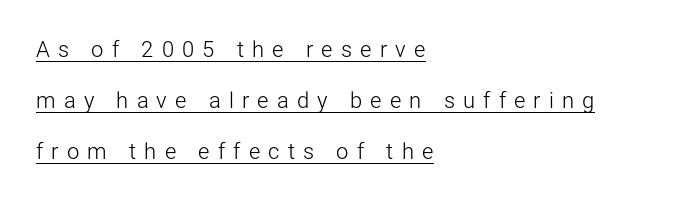
Horizontal bands of white between lines are thick stripes. Vertical stems look standard width or narrower in stroke. These lines have a slow, spaced-out rhythm from letter to letter. Emphasis is given by a line drawn under the lettering.
